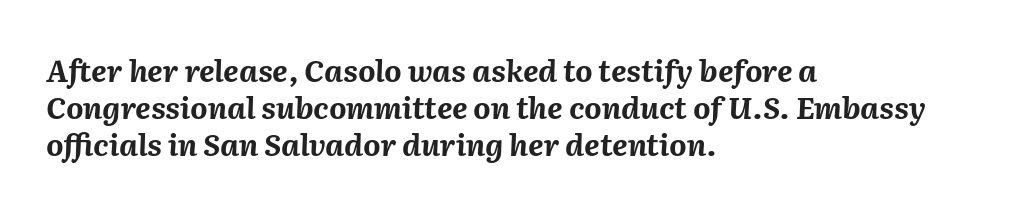
Compared with a centered layout, this one pins lines to the left instead. The passage shown has conventional tracking throughout. The strokes are fattened all the way to bold. You could not count columns in this text — the font is proportionally spaced. The face used here has a pronounced slope to its letters. Check the space under the baseline: it is left empty.
